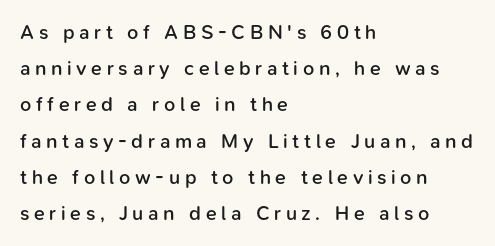
Words appear elongated and porous because spacing is wide. These lines are set flush left with a ragged right edge. Moderately thickened strokes mark this as semibold type. Is there any slant? The stems are plumb.
